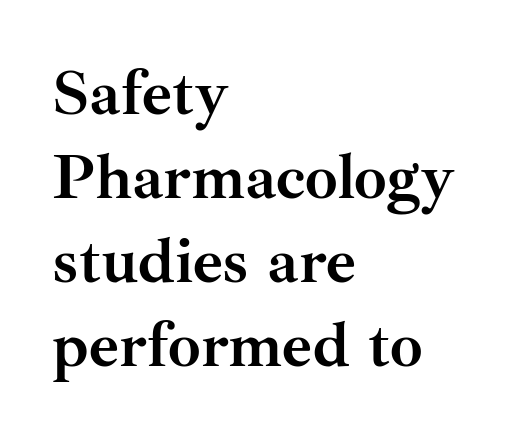
Q: Is the text bold? A: Yes.
Q: Is the text italic (slanted)? A: No, it is upright.
Q: Is the typeface a serif or a sans-serif typeface? A: Serif.
Q: Is the text underlined? A: No.
Q: How is the paragraph aligned? A: Left-aligned.
Q: Is the spacing between letters normal or unusually wide? A: Normal.
Q: Is the spacing between lines tight, normal or loose? A: Normal.
Q: Width (condensed, normal, or wide)? A: Normal.
Q: Stroke contrast? A: Medium.
Q: x-height? A: Small.
Q: Monospaced? A: No.
